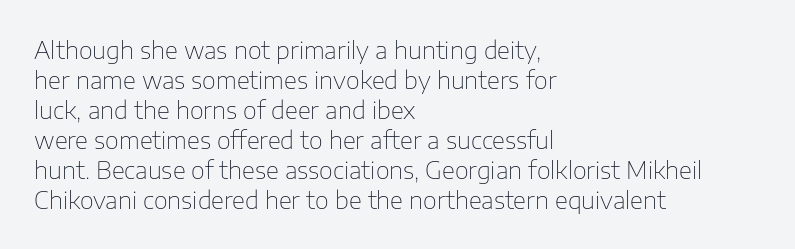
Q: Is the text bold? A: No.
Q: Is the text italic (slanted)? A: No, it is upright.
Q: Is the text underlined? A: No.
Q: How is the paragraph aligned? A: Left-aligned.
Q: Is the spacing between letters normal or unusually wide? A: Normal.
Q: Is the spacing between lines tight, normal or loose? A: Normal.
